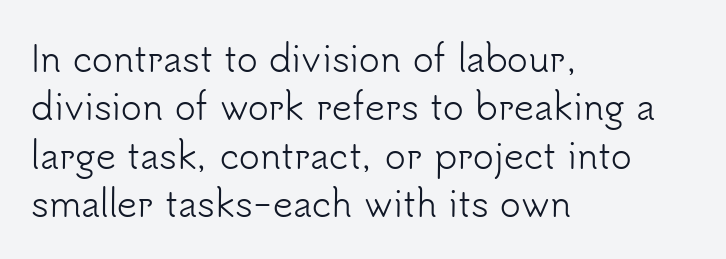
The image shows 35 px light sans-serif type, upright; set left-aligned, normal line spacing (1.38x), normal letter spacing, not underlined; low stroke contrast and a small x-height.
